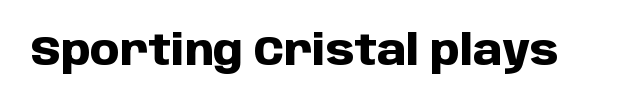
Q: Is the text bold? A: Yes.
Q: Is the text italic (slanted)? A: No, it is upright.
Q: Is the typeface a serif or a sans-serif typeface? A: Sans-serif.
Q: Is the text underlined? A: No.
Q: Is the spacing between letters normal or unusually wide? A: Normal.
Q: Width (condensed, normal, or wide)? A: Normal.
Q: Stroke contrast? A: Low.
Q: x-height? A: Large.
Q: Monospaced? A: No.
